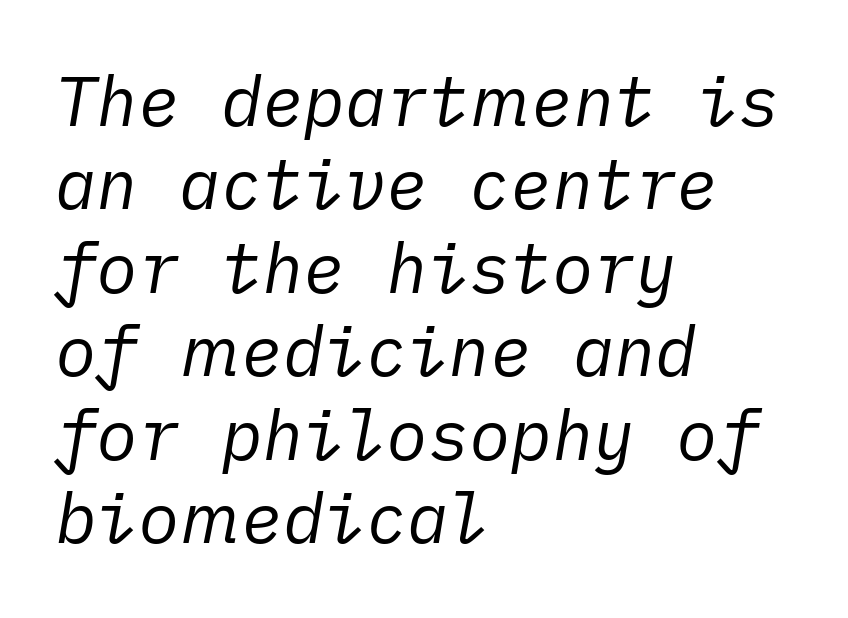
{"italic": "yes", "lean": "right", "slant_degrees": 10, "bold": "no", "weight": "regular", "width": "normal", "stroke_contrast": "low", "x_height": "medium", "underline": "no", "align": "left", "line_spacing_ratio": 1.21, "letter_spacing": "normal", "letter_spacing_em": 0.0, "glyph_px": 69}
